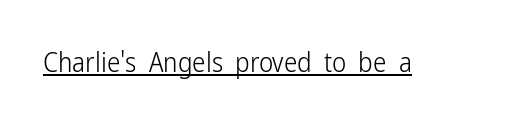
Vertical stems look standard width or narrower in stroke. This sample carries an underscore along the baseline area. Notice how the stems are strictly vertical — no italics here. Spacing between characters is what you'd get straight out of the box.
